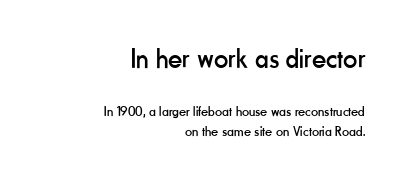
{"serif": "no", "italic": "no", "bold": "no", "weight": "regular", "width": "condensed", "stroke_contrast": "low", "x_height": "small", "monospaced": "no", "underline": "no", "align": "right", "line_spacing": "normal", "line_spacing_ratio": 1.39, "letter_spacing": "normal", "letter_spacing_em": 0.0, "larger_block": "first", "size_ratio": 2.0, "glyph_px": 28}
